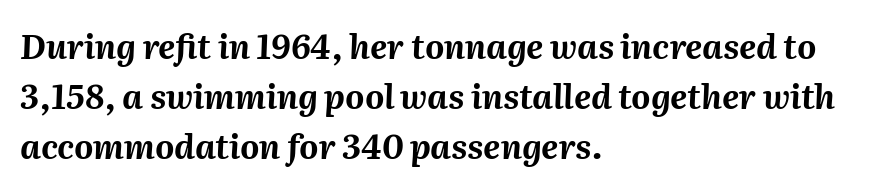
Q: Is the text bold? A: Yes.
Q: Is the text italic (slanted)? A: Yes, it leans right by about 2 degrees.
Q: Is the text underlined? A: No.
Q: How is the paragraph aligned? A: Left-aligned.
Q: Is the spacing between letters normal or unusually wide? A: Normal.
Q: Is the spacing between lines tight, normal or loose? A: Normal.
Q: Width (condensed, normal, or wide)? A: Normal.
Q: Stroke contrast? A: Medium.
Q: x-height? A: Medium.
Q: Monospaced? A: No.
